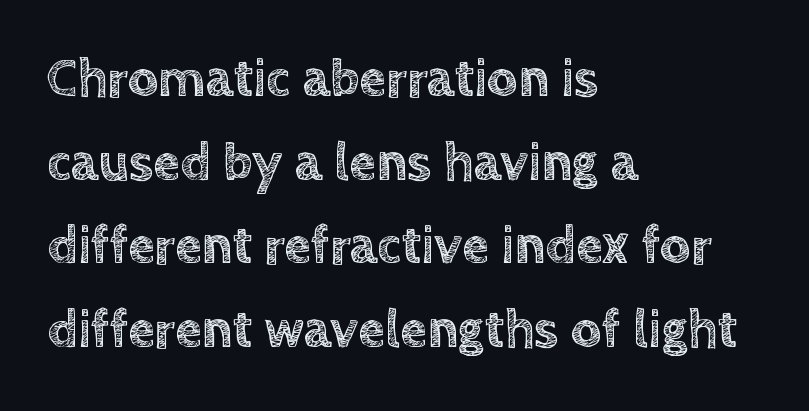
{"italic": "no", "width": "normal", "x_height": "large", "monospaced": "no", "underline": "no", "align": "left", "line_spacing": "normal", "line_spacing_ratio": 1.55, "letter_spacing": "normal", "letter_spacing_em": 0.0, "glyph_px": 54}
